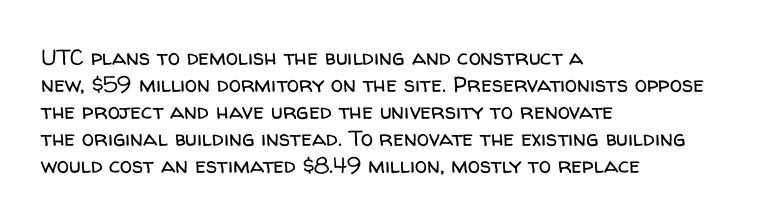
Beneath every word, the page is bare. The lettering holds an erect, upright posture throughout. Caption: face not bold, strokes unweighted. The gaps between neighbouring characters are ordinary and unremarkable.
